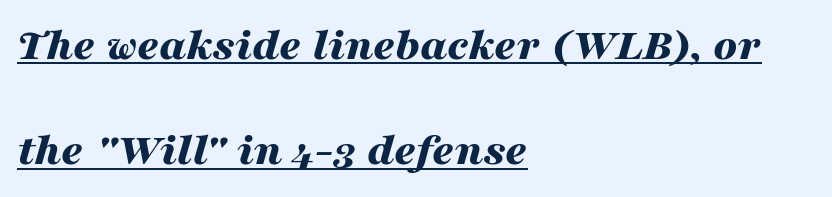
{"italic": "yes", "lean": "right", "slant_degrees": 16, "bold": "yes", "weight": "bold", "width": "wide", "stroke_contrast": "medium", "x_height": "medium", "monospaced": "no", "underline": "yes", "align": "left", "line_spacing": "loose", "line_spacing_ratio": 2.24, "letter_spacing": "normal", "letter_spacing_em": 0.0, "glyph_px": 47}
